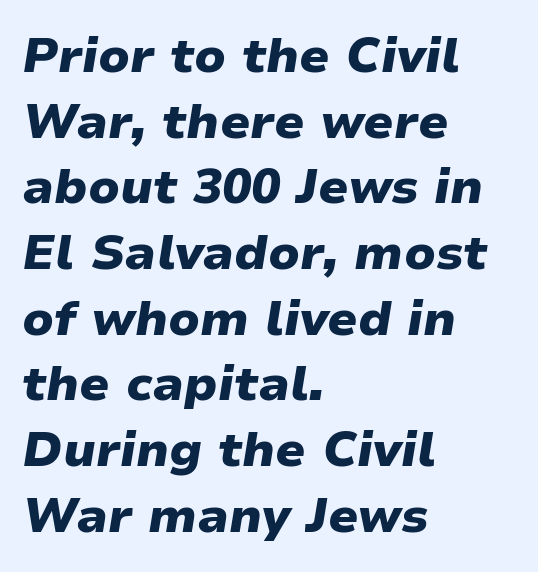
The image shows 49 px heavy type, italic (leaning right); set left-aligned, normal line spacing (1.34x), normal letter spacing, not underlined; low stroke contrast and a medium x-height.
